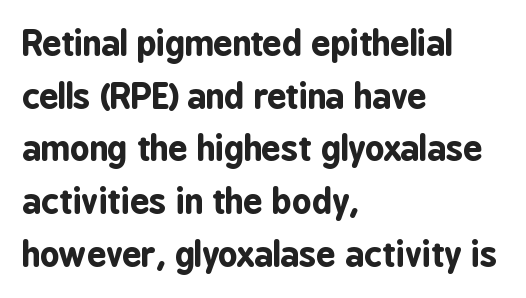
The image shows 34 px bold, condensed sans-serif type, upright; set left-aligned, normal line spacing (1.55x), normal letter spacing, not underlined; low stroke contrast and a medium x-height.
